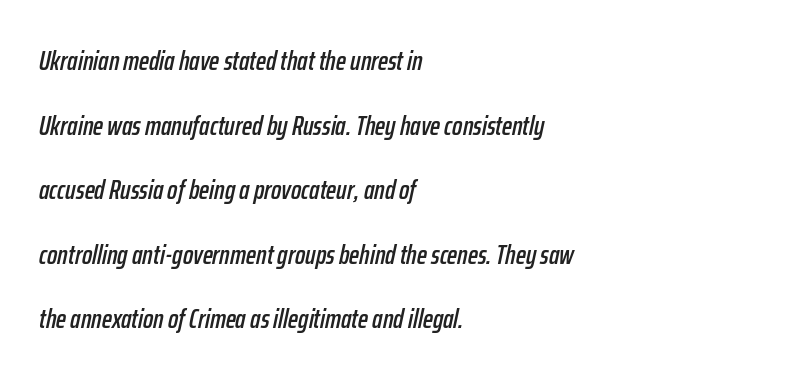
The image shows 27 px text type, italic (leaning right); set left-aligned, loose line spacing (2.39x), normal letter spacing, not underlined.
